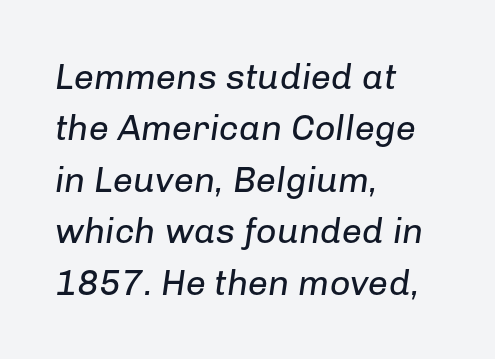
The image shows 36 px regular-weight type, italic (leaning right); set left-aligned, normal line spacing (1.43x), normal letter spacing, not underlined; low stroke contrast and a medium x-height.
